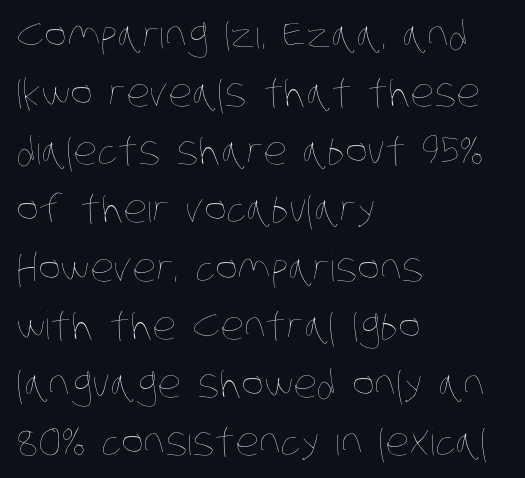
{"bold": "no", "weight": "thin", "width": "condensed", "stroke_contrast": "low", "x_height": "large", "monospaced": "no", "underline": "no", "align": "left", "line_spacing": "normal", "line_spacing_ratio": 1.53, "letter_spacing": "normal", "letter_spacing_em": 0.0, "glyph_px": 38}
